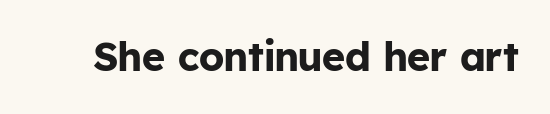
Q: Is the text bold? A: Yes.
Q: Is the text italic (slanted)? A: No, it is upright.
Q: Is the typeface a serif or a sans-serif typeface? A: Sans-serif.
Q: Is the text underlined? A: No.
Q: Is the spacing between letters normal or unusually wide? A: Normal.
Q: Width (condensed, normal, or wide)? A: Normal.
Q: Stroke contrast? A: Low.
Q: x-height? A: Medium.
Q: Monospaced? A: No.
